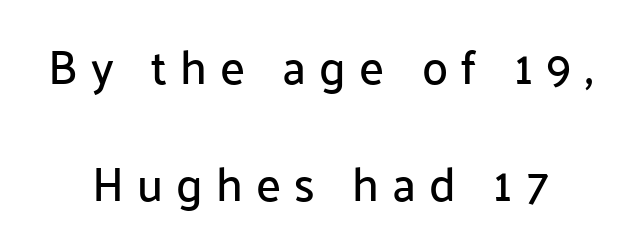
The image shows 47 px sans-serif type, upright; set loose line spacing (2.49x), unusually wide letter spacing (+0.28 em), not underlined; low stroke contrast and a medium x-height.
